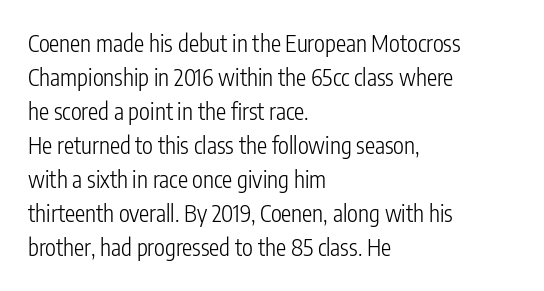
Q: Is the text bold? A: No.
Q: Is the text italic (slanted)? A: No, it is upright.
Q: Is the text underlined? A: No.
Q: How is the paragraph aligned? A: Left-aligned.
Q: Is the spacing between letters normal or unusually wide? A: Normal.
Q: Is the spacing between lines tight, normal or loose? A: Normal.
